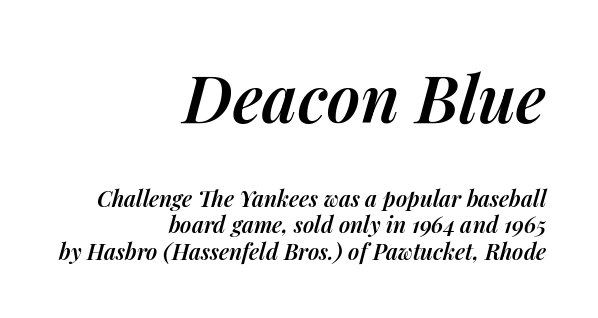
{"italic": "yes", "lean": "right", "slant_degrees": 14, "bold": "semi", "weight": "semibold", "width": "normal", "stroke_contrast": "medium", "x_height": "medium", "monospaced": "no", "underline": "no", "align": "right", "line_spacing_ratio": 1.21, "letter_spacing": "normal", "letter_spacing_em": 0.0, "larger_block": "first", "size_ratio": 2.95, "glyph_px": 65}
